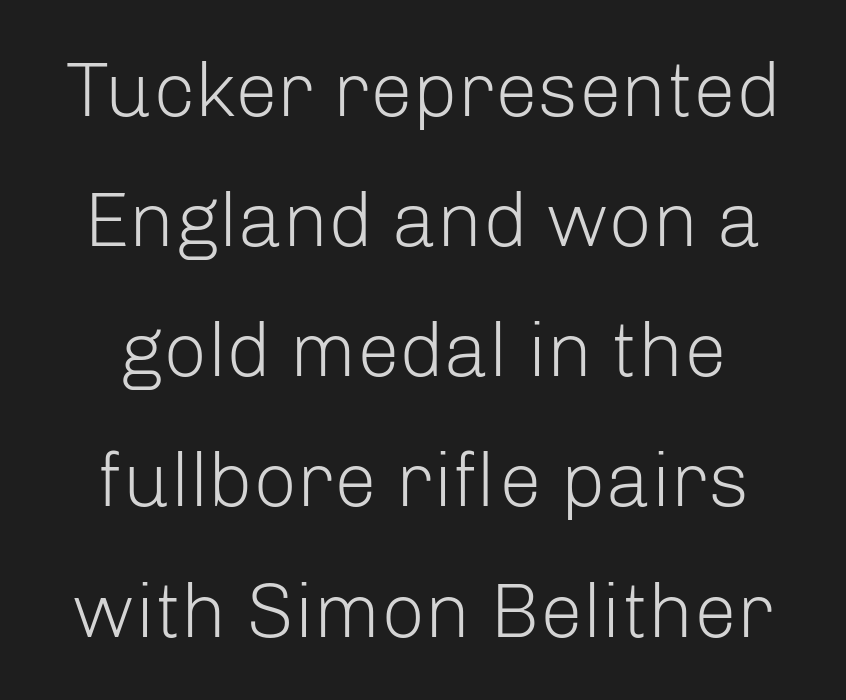
{"serif": "no", "italic": "no", "bold": "no", "weight": "light", "width": "normal", "stroke_contrast": "low", "x_height": "medium", "monospaced": "no", "underline": "no", "line_spacing": "normal", "line_spacing_ratio": 1.69, "letter_spacing": "normal", "letter_spacing_em": 0.0, "glyph_px": 77}
